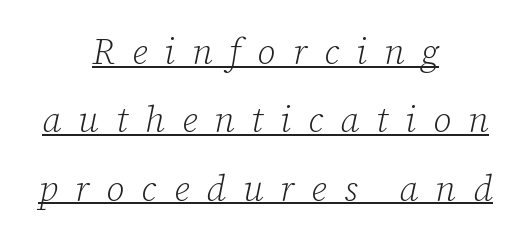
Q: Is the text bold? A: No.
Q: Is the text italic (slanted)? A: Yes, it leans right by about 12 degrees.
Q: Is the typeface a serif or a sans-serif typeface? A: Serif.
Q: Is the text underlined? A: Yes.
Q: How is the paragraph aligned? A: Centered.
Q: Is the spacing between letters normal or unusually wide? A: Unusually wide.
Q: Is the spacing between lines tight, normal or loose? A: Loose.
Q: Width (condensed, normal, or wide)? A: Normal.
Q: Stroke contrast? A: Low.
Q: x-height? A: Medium.
Q: Monospaced? A: No.
